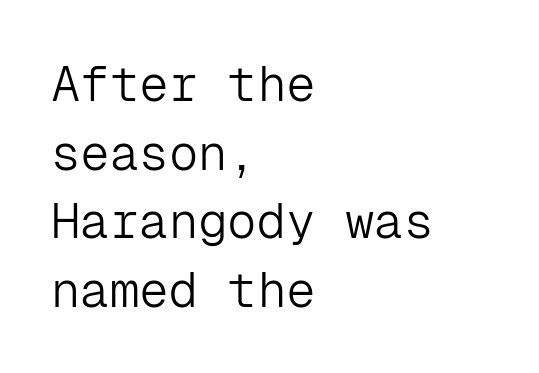
The image shows 49 px light sans-serif type, upright, monospaced; set left-aligned, normal line spacing (1.4x), normal letter spacing, not underlined; low stroke contrast and a medium x-height.
